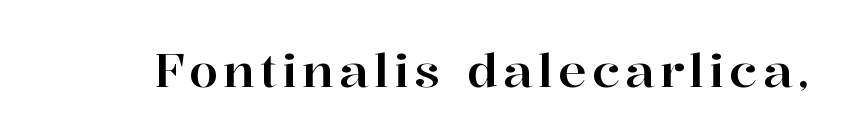
The letters advance in unequal steps, a hallmark of proportional type. The letters carry serifs — small finishing strokes at the ends of their stems. Unmarked baselines from the first word to the last. Vertical strokes here are truly vertical.
